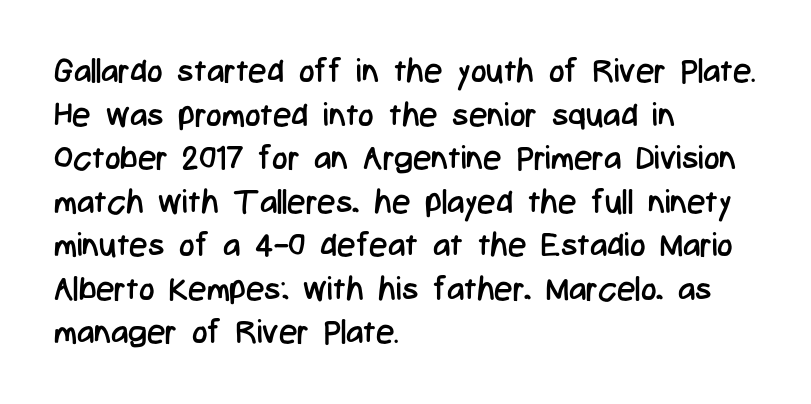
The image shows 33 px regular-weight, condensed sans-serif type, upright; set left-aligned, normal line spacing (1.32x), normal letter spacing, not underlined; low stroke contrast and a medium x-height.
